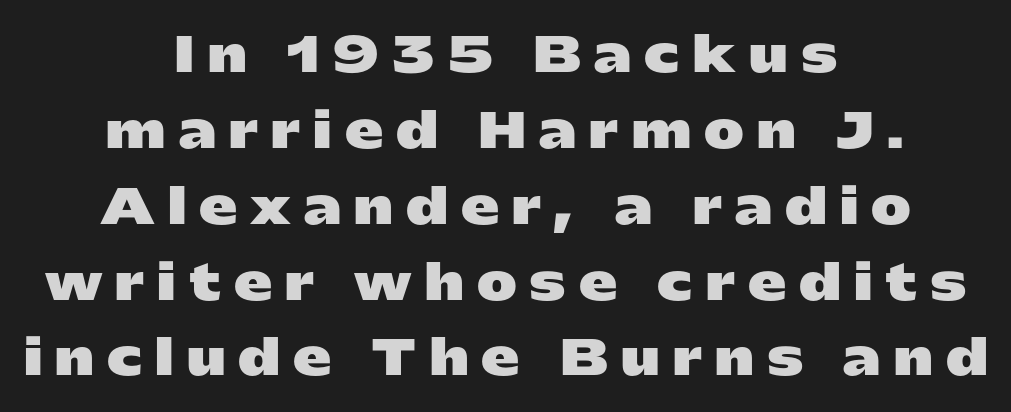
Weight check: bold — yes, fully. Short and long lines alike share a common midpoint. Successive baselines arrive at the customary interval. What stands out about the letter spacing? Its width — letters are far apart. This sample uses an upright cut, with every glyph sitting square on the baseline. Honestly, there is no underline to notice here at all.
